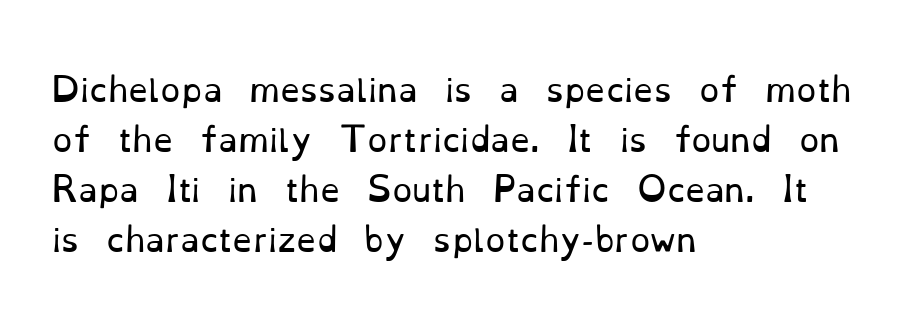
Tall strokes in this sample are plumb rather than angled. One glance says typical: line gaps are just what's usual. Is the stroke heavy? The answer is a plain regular-or-lighter. Glyph-to-glyph distance matches everyday printed text. Rule under the text: the space is simply empty. Here the designer chose a conventional face with non-uniform glyph widths.
